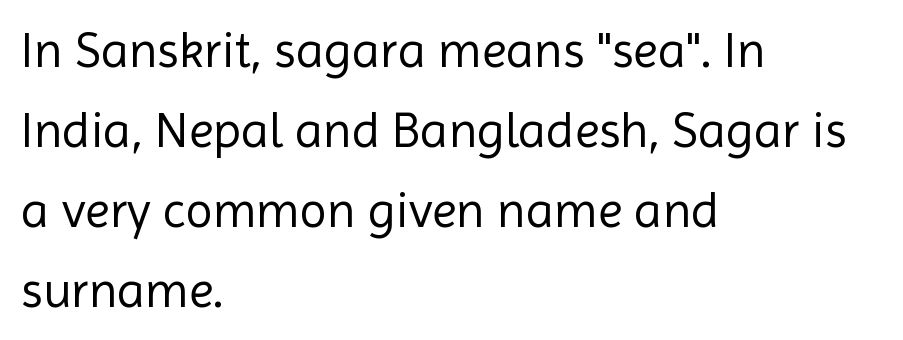
{"serif": "no", "italic": "no", "bold": "no", "weight": "regular", "width": "normal", "x_height": "medium", "monospaced": "no", "underline": "no", "align": "left", "line_spacing": "normal", "line_spacing_ratio": 1.6, "letter_spacing": "normal", "letter_spacing_em": 0.0, "glyph_px": 50}
